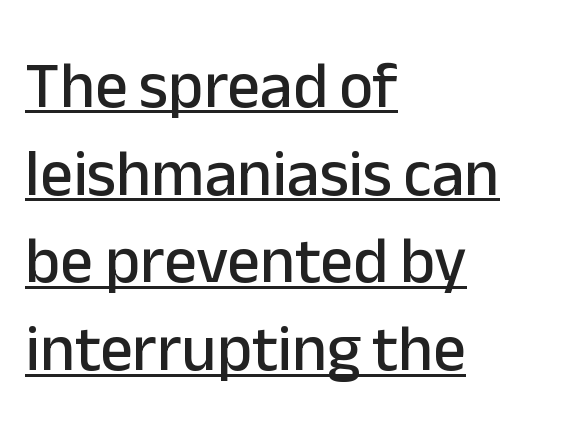
{"serif": "no", "italic": "no", "width": "normal", "stroke_contrast": "low", "x_height": "medium", "monospaced": "no", "underline": "yes", "align": "left", "line_spacing": "normal", "line_spacing_ratio": 1.35, "letter_spacing": "normal", "letter_spacing_em": 0.0, "glyph_px": 65}
